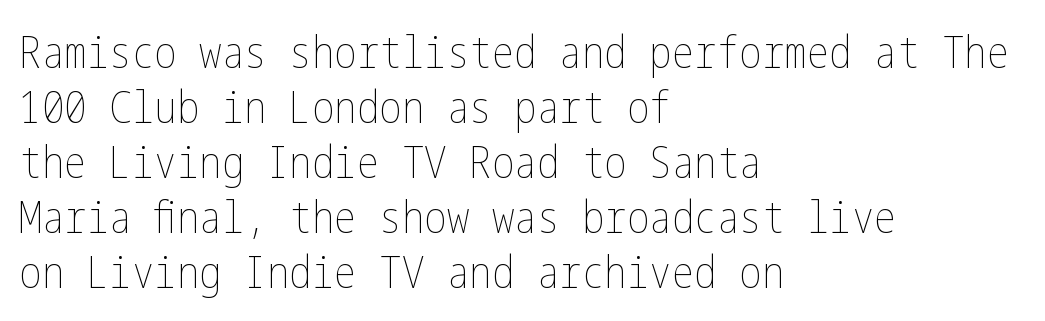
The image shows 45 px thin, condensed type, upright; set left-aligned, line spacing 1.22x, normal letter spacing, not underlined; low stroke contrast and a medium x-height.
